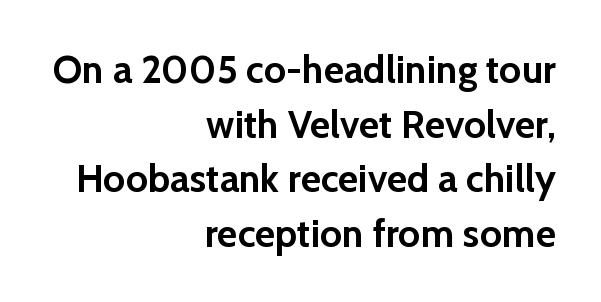
The setting favours the right margin, as signatures and pull-quotes sometimes do. The gaps between neighbouring characters are ordinary and unremarkable. Students, this is bold: see how much ink each stroke carries. Ordinary non-slanted type is in use. Do the characters align in a grid? No, the font is proportional.
